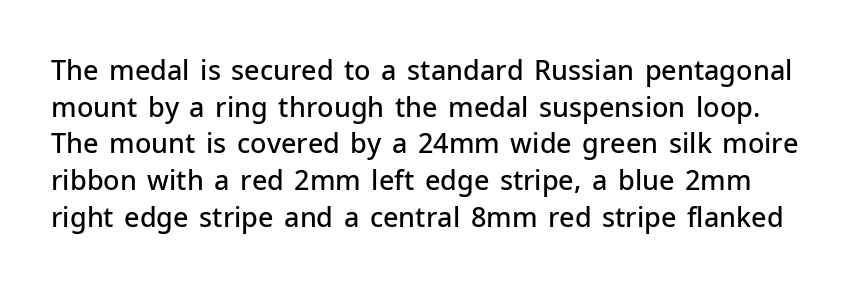
The image shows 27 px text type, upright; set normal line spacing (1.36x), normal letter spacing, not underlined.
